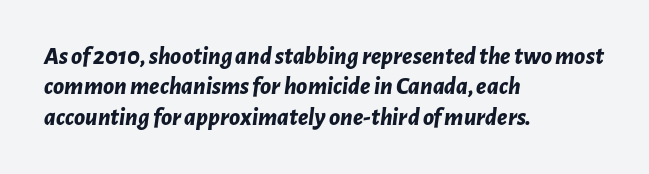
The image shows 25 px bold type, italic (leaning right); set left-aligned, line spacing 1.22x, normal letter spacing, not underlined.
